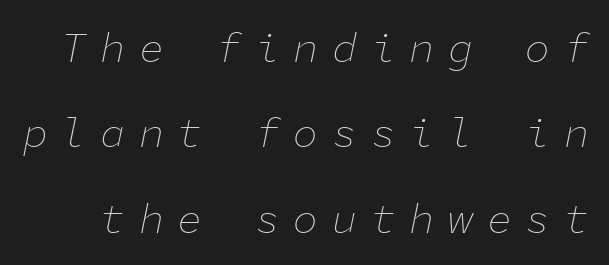
{"italic": "yes", "lean": "right", "slant_degrees": 11, "bold": "no", "weight": "thin", "width": "normal", "stroke_contrast": "low", "x_height": "medium", "monospaced": "yes", "underline": "no", "line_spacing": "loose", "line_spacing_ratio": 2.03, "letter_spacing": "wide", "letter_spacing_em": 0.32, "glyph_px": 42}
